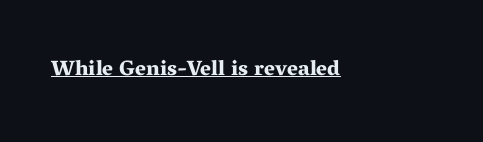
Emphasis is given by a line drawn under the lettering. Weight: bold. Honestly, the letter spacing is just normal — you wouldn't notice it. Is there any slant? The stems are plumb.
